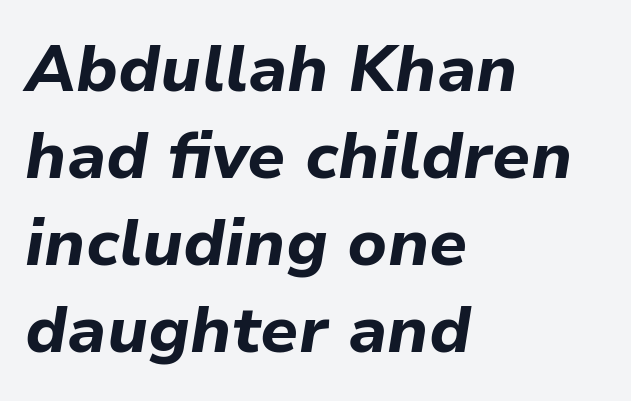
Descenders are the only things crossing below the line. The letters are slanted; this is an italic face. In terms of leading, this rendering sits right in the middle. These lines keep a tight, regular rhythm from letter to letter. This rendering uses left alignment, leaving the right contour irregular. Varying glyph widths throughout — classic text-font behaviour.
